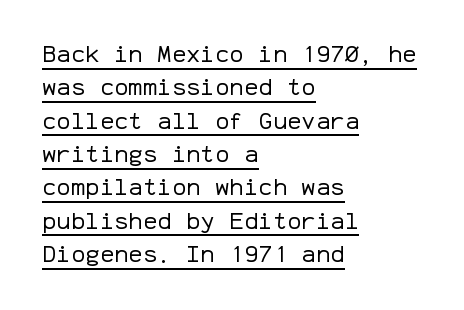
The image shows 24 px text type, upright; set left-aligned, normal line spacing (1.39x), normal letter spacing, underlined.
